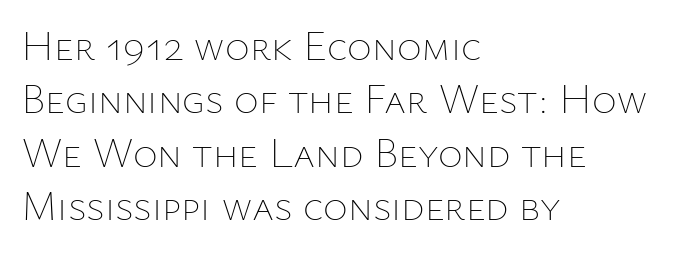
Q: Is the text bold? A: No.
Q: Is the text italic (slanted)? A: No, it is upright.
Q: Is the text underlined? A: No.
Q: How is the paragraph aligned? A: Left-aligned.
Q: Is the spacing between letters normal or unusually wide? A: Normal.
Q: Is the spacing between lines tight, normal or loose? A: Normal.
Q: Width (condensed, normal, or wide)? A: Normal.
Q: Stroke contrast? A: Low.
Q: x-height? A: Medium.
Q: Monospaced? A: No.
